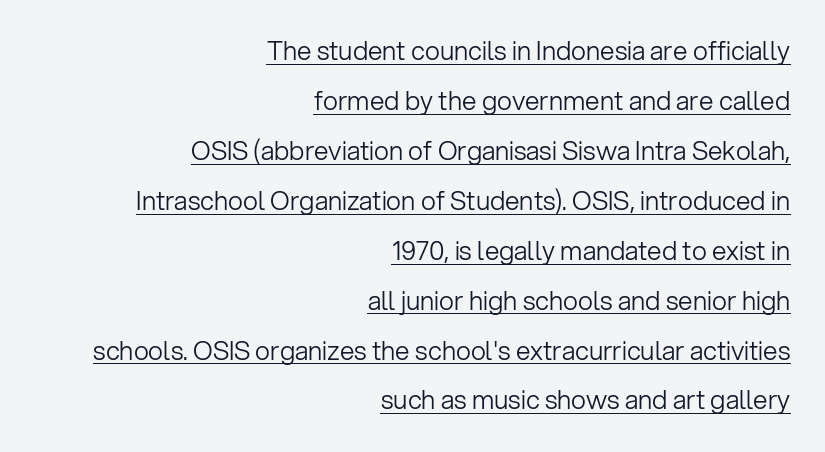
Q: Is the text bold? A: No.
Q: Is the text italic (slanted)? A: No, it is upright.
Q: Is the text underlined? A: Yes.
Q: How is the paragraph aligned? A: Right-aligned.
Q: Is the spacing between letters normal or unusually wide? A: Normal.
Q: Is the spacing between lines tight, normal or loose? A: Loose.
